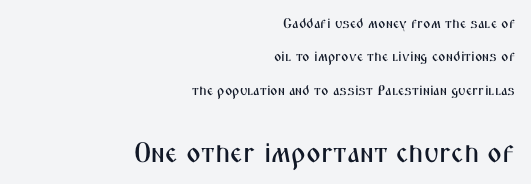
{"serif": "no", "italic": "no", "width": "condensed", "stroke_contrast": "medium", "x_height": "medium", "monospaced": "no", "underline": "no", "align": "right", "line_spacing": "loose", "line_spacing_ratio": 2.39, "letter_spacing": "normal", "letter_spacing_em": 0.0, "larger_block": "second", "size_ratio": 2.0, "glyph_px": 28}
